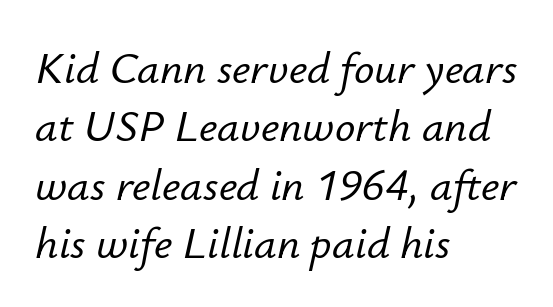
Q: Is the text italic (slanted)? A: Yes, it leans right by about 12 degrees.
Q: Is the text underlined? A: No.
Q: How is the paragraph aligned? A: Left-aligned.
Q: Is the spacing between letters normal or unusually wide? A: Normal.
Q: Is the spacing between lines tight, normal or loose? A: Normal.
Q: Width (condensed, normal, or wide)? A: Normal.
Q: Stroke contrast? A: Low.
Q: x-height? A: Small.
Q: Monospaced? A: No.
